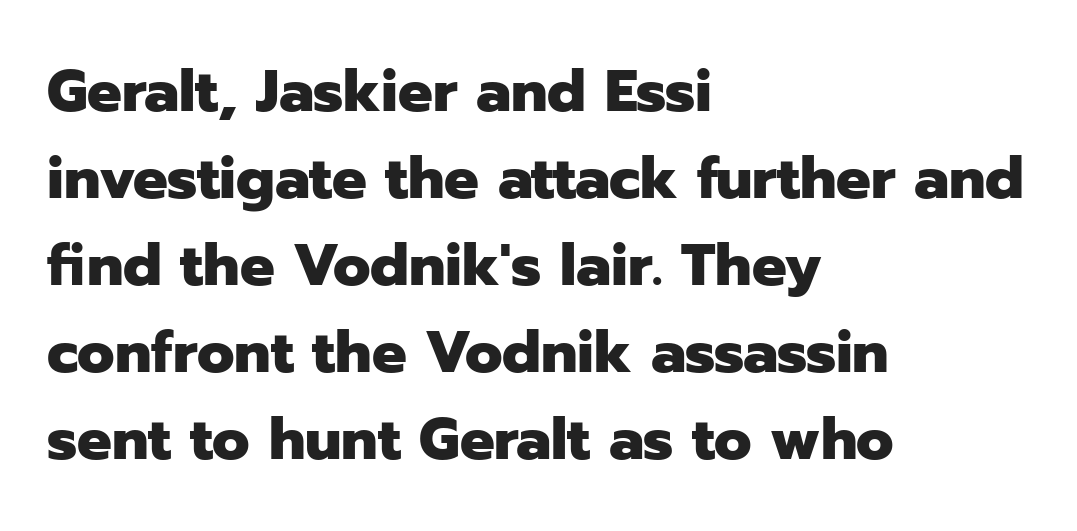
The image shows 58 px heavy sans-serif type, upright; set left-aligned, normal line spacing (1.5x), normal letter spacing, not underlined; low stroke contrast and a medium x-height.
